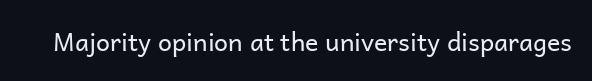
{"italic": "no", "bold": "no", "underline": "no", "letter_spacing": "normal", "letter_spacing_em": 0.0, "glyph_px": 25}
